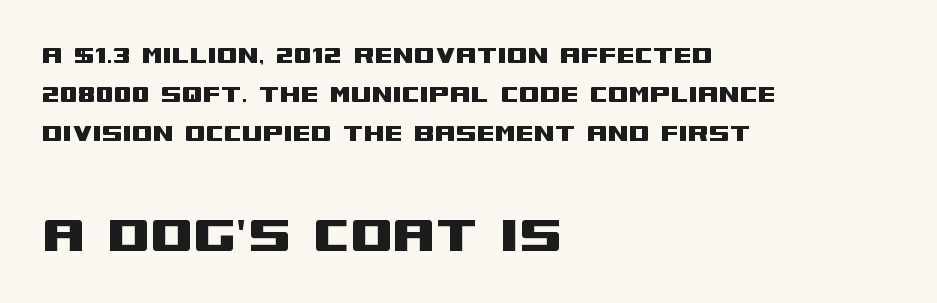
Each letter's strokes conclude bluntly, with no projecting serifs. Ascenders rise straight up at ninety degrees. Caption: standard tracking, unaltered. The area under the type is left untouched. The face used here appears at its bigger size in the lower chunk.
